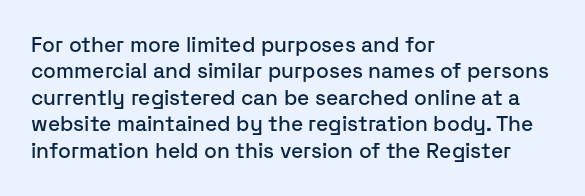
Q: Is the text italic (slanted)? A: No, it is upright.
Q: Is the text underlined? A: No.
Q: How is the paragraph aligned? A: Left-aligned.
Q: Is the spacing between letters normal or unusually wide? A: Normal.
Q: Is the spacing between lines tight, normal or loose? A: Normal.
